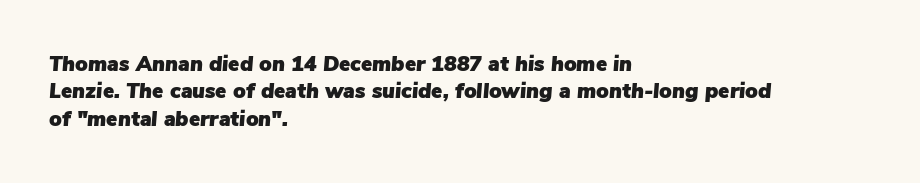
{"italic": "yes", "lean": "right", "slant_degrees": 5, "underline": "no", "align": "left", "line_spacing": "normal", "line_spacing_ratio": 1.3, "letter_spacing": "normal", "letter_spacing_em": 0.0, "glyph_px": 21}
